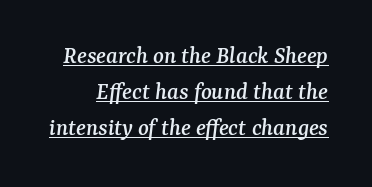
Q: Is the text italic (slanted)? A: Yes, it leans right by about 7 degrees.
Q: Is the text underlined? A: Yes.
Q: Is the spacing between letters normal or unusually wide? A: Normal.
Q: Is the spacing between lines tight, normal or loose? A: Normal.
